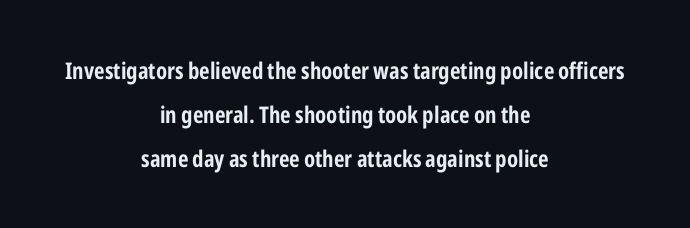
{"italic": "no", "bold": "yes", "underline": "no", "align": "center", "line_spacing": "loose", "line_spacing_ratio": 1.91, "letter_spacing": "normal", "letter_spacing_em": 0.0, "glyph_px": 23}
